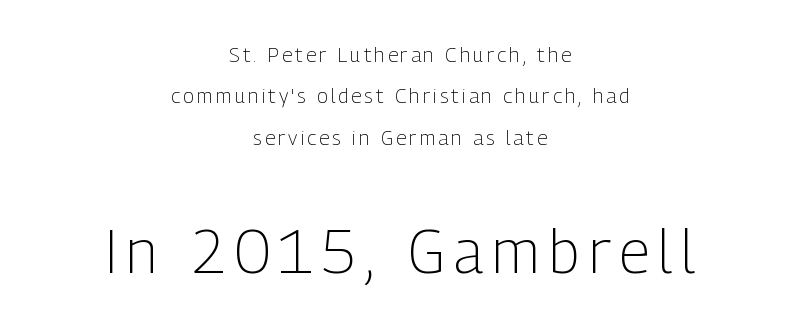
Q: Is the text bold? A: No.
Q: Is the text italic (slanted)? A: No, it is upright.
Q: Is the typeface a serif or a sans-serif typeface? A: Sans-serif.
Q: Is the text underlined? A: No.
Q: How is the paragraph aligned? A: Centered.
Q: Is the spacing between lines tight, normal or loose? A: Loose.
Q: Which block of text is set in a larger size, the first (top) or the second (bottom)? A: The second (bottom) one.
Q: Width (condensed, normal, or wide)? A: Condensed.
Q: Stroke contrast? A: Low.
Q: x-height? A: Medium.
Q: Monospaced? A: No.
